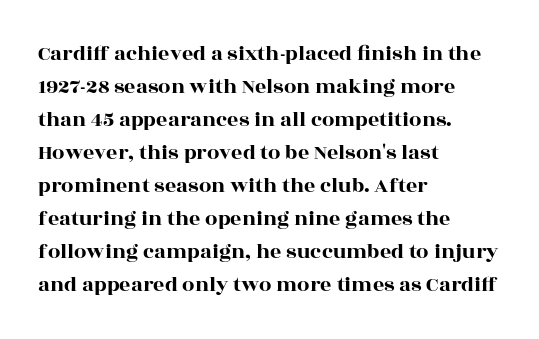
A clean baseline with only descenders dipping below it. Standard letterfit; no display-style spreading of the glyphs. Notice how descenders clear the ascenders below comfortably — that's standard leading. It's the straight-up-and-down kind of type. Does the copy run flush right? No — it runs flush left.
